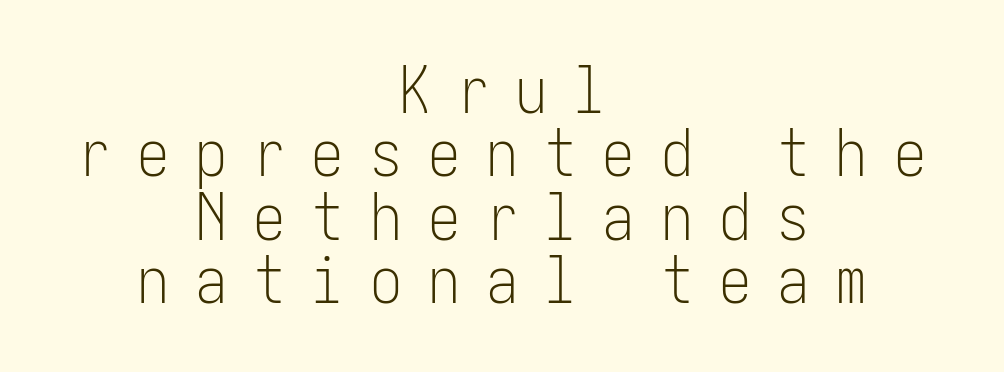
Q: Is the text bold? A: No.
Q: Is the text italic (slanted)? A: No, it is upright.
Q: Is the typeface a serif or a sans-serif typeface? A: Sans-serif.
Q: Is the text underlined? A: No.
Q: How is the paragraph aligned? A: Centered.
Q: Is the spacing between letters normal or unusually wide? A: Unusually wide.
Q: Is the spacing between lines tight, normal or loose? A: Tight.
Q: Width (condensed, normal, or wide)? A: Condensed.
Q: Stroke contrast? A: Low.
Q: x-height? A: Medium.
